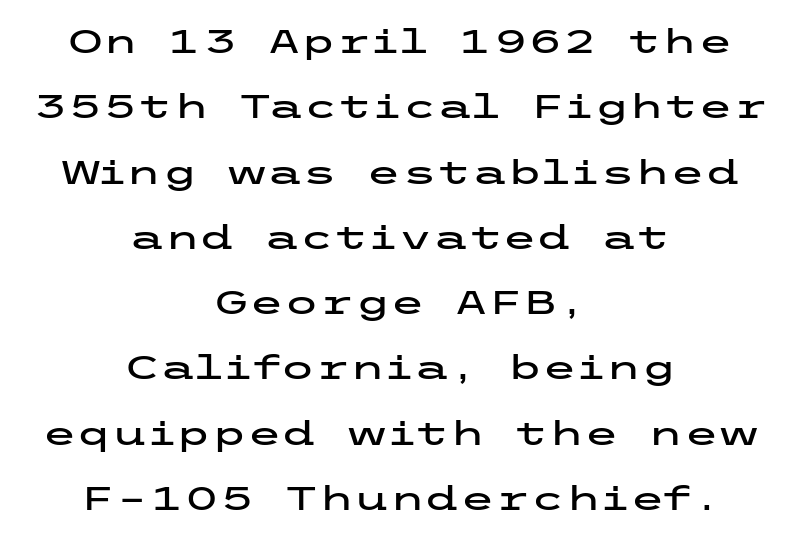
{"serif": "no", "italic": "no", "width": "wide", "stroke_contrast": "low", "x_height": "medium", "underline": "no", "align": "center", "line_spacing": "loose", "line_spacing_ratio": 2.04, "letter_spacing": "normal", "letter_spacing_em": 0.0, "glyph_px": 32}
